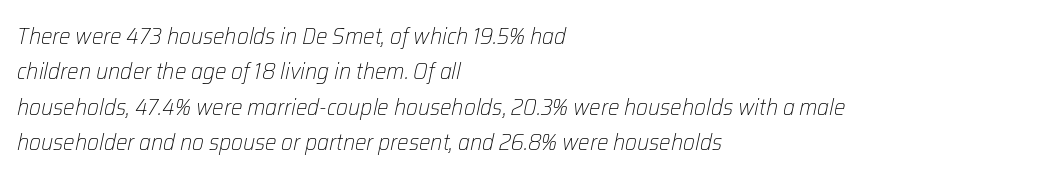
These lines stack with their left ends in a neat column. Honestly, the letter spacing is just normal — you wouldn't notice it. The space directly below the letters is spotless. The typesetting does not lean heavy: it is not bold. The passage shown stacks its lines at a standard gap.
